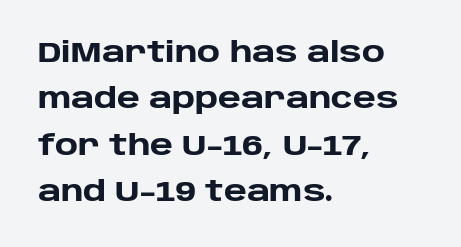
{"serif": "no", "italic": "no", "bold": "yes", "weight": "heavy", "width": "normal", "stroke_contrast": "low", "x_height": "large", "monospaced": "no", "underline": "no", "align": "left", "line_spacing": "normal", "line_spacing_ratio": 1.6, "letter_spacing": "normal", "letter_spacing_em": 0.0, "glyph_px": 29}
